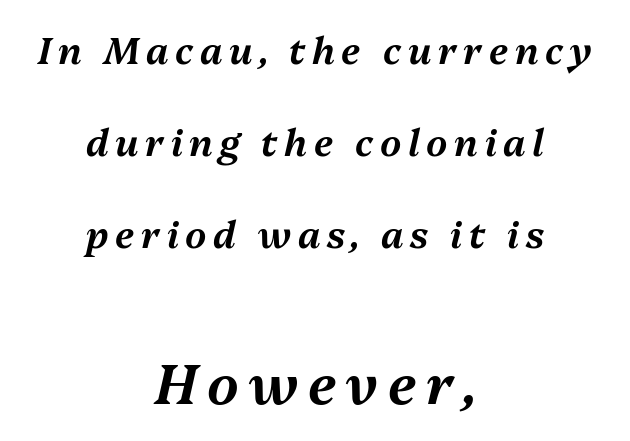
Q: Is the text italic (slanted)? A: Yes, it leans right by about 13 degrees.
Q: Is the text underlined? A: No.
Q: How is the paragraph aligned? A: Centered.
Q: Is the spacing between lines tight, normal or loose? A: Loose.
Q: Which block of text is set in a larger size, the first (top) or the second (bottom)? A: The second (bottom) one.
Q: Width (condensed, normal, or wide)? A: Normal.
Q: Stroke contrast? A: Medium.
Q: x-height? A: Medium.
Q: Monospaced? A: No.
